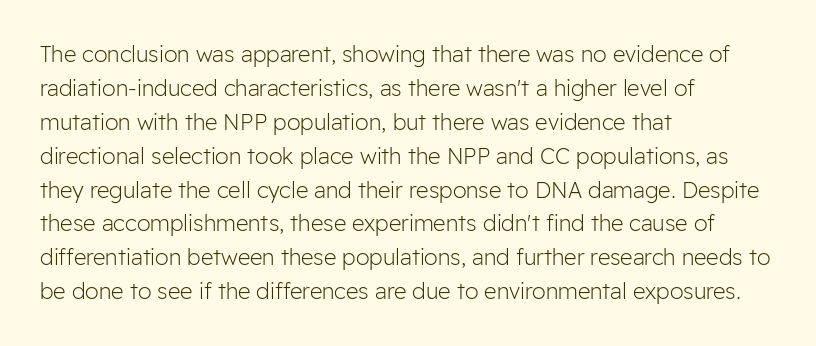
{"italic": "no", "bold": "no", "underline": "no", "align": "left", "line_spacing": "normal", "line_spacing_ratio": 1.54, "letter_spacing": "normal", "letter_spacing_em": 0.0, "glyph_px": 22}
